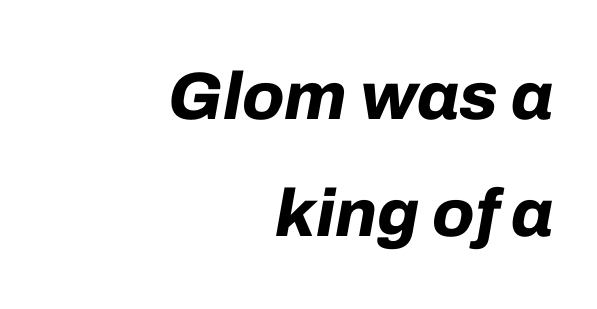
This sample has the flowing, uneven cadence of proportional lettering. The horizontal fit of the characters is conventional and even. Quick note: underline off. All the whitespace from short lines collects on the left. The glyphs look as if they've been sheared to an angle.
